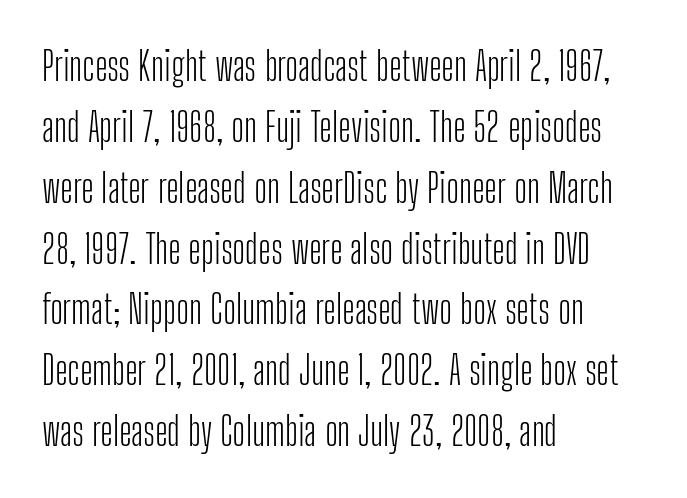
{"serif": "no", "italic": "no", "bold": "no", "weight": "light", "width": "condensed", "stroke_contrast": "low", "x_height": "medium", "monospaced": "no", "underline": "no", "align": "left", "line_spacing": "normal", "line_spacing_ratio": 1.56, "letter_spacing": "normal", "letter_spacing_em": 0.0, "glyph_px": 39}
